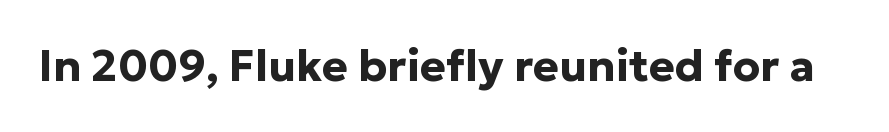
{"serif": "no", "italic": "no", "bold": "yes", "weight": "bold", "width": "normal", "stroke_contrast": "low", "x_height": "medium", "monospaced": "no", "underline": "no", "letter_spacing": "normal", "letter_spacing_em": 0.0, "glyph_px": 44}
